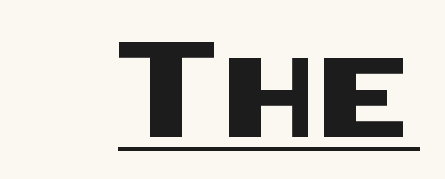
{"serif": "no", "italic": "no", "width": "normal", "stroke_contrast": "medium", "x_height": "large", "underline": "yes", "letter_spacing": "normal", "letter_spacing_em": 0.0, "glyph_px": 79}
